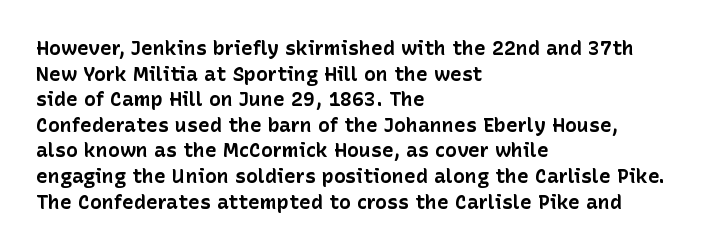
The image shows 20 px bold type, upright; set left-aligned, normal line spacing (1.28x), normal letter spacing, not underlined.
